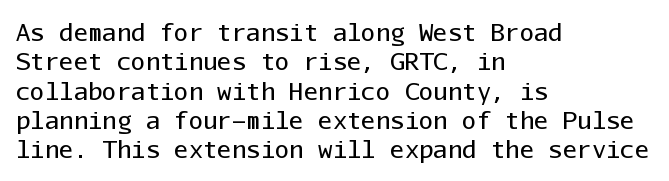
Notice how the stems are strictly vertical — no italics here. Standard letterfit; no display-style spreading of the glyphs. The space beneath each line is pristine and unruled. Counters stay open thanks to moderate or lighter strokes. A classic flush-left, rag-right setting is used for this passage.
